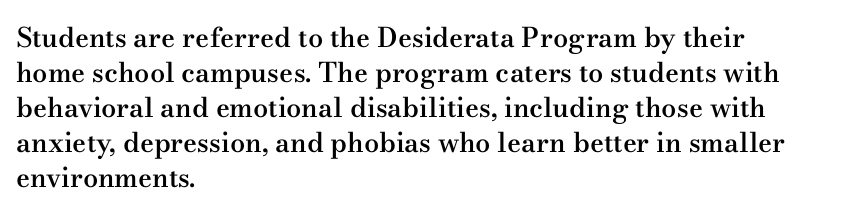
{"italic": "no", "bold": "semi", "underline": "no", "align": "left", "line_spacing": "normal", "line_spacing_ratio": 1.3, "letter_spacing": "normal", "letter_spacing_em": 0.0, "glyph_px": 27}
